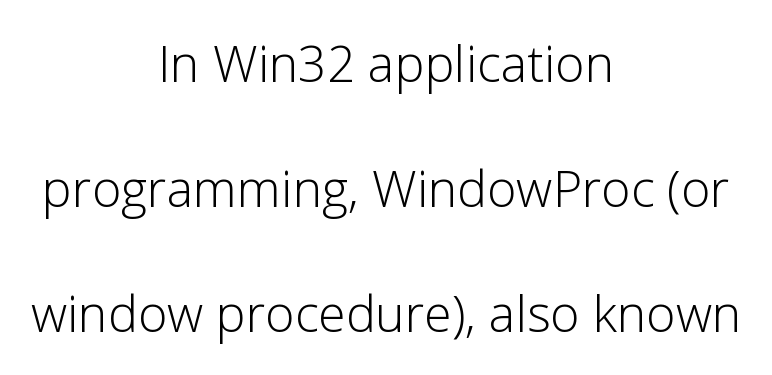
How would I describe the line gaps? Wide and relaxed. Caption: standard tracking, unaltered. The area under the type is left untouched. Vertical strokes here are truly vertical. Typographically, this falls in the sans-serif category. The paragraph shown floats in the horizontal middle.
